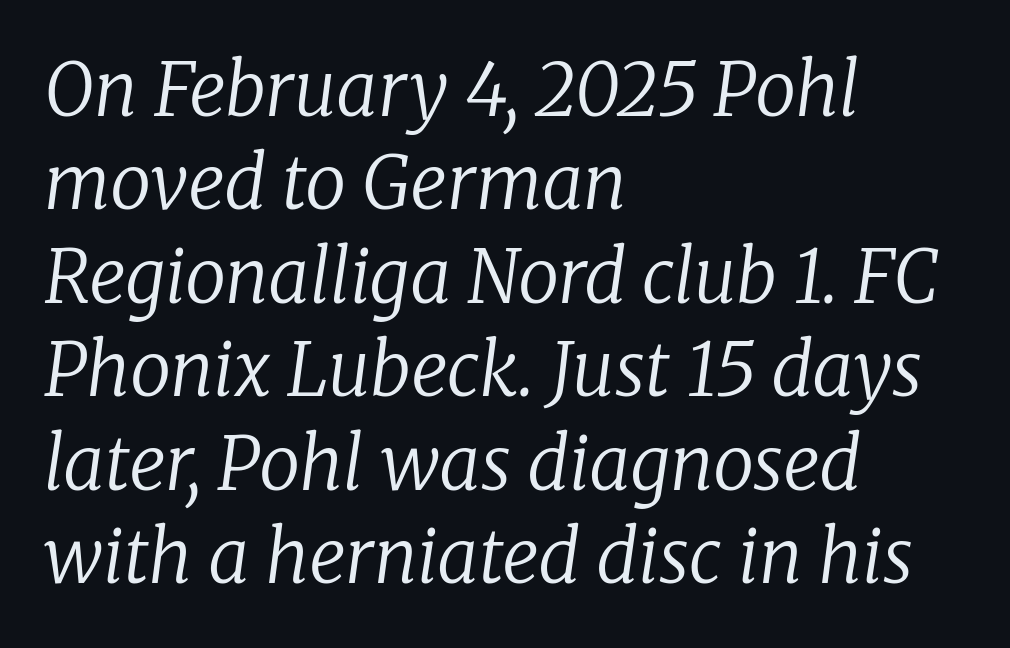
{"serif": "yes", "italic": "yes", "lean": "right", "slant_degrees": 8, "bold": "no", "weight": "regular", "width": "normal", "stroke_contrast": "low", "x_height": "medium", "monospaced": "no", "underline": "no", "align": "left", "line_spacing": "normal", "line_spacing_ratio": 1.28, "letter_spacing": "normal", "letter_spacing_em": 0.0, "glyph_px": 73}
